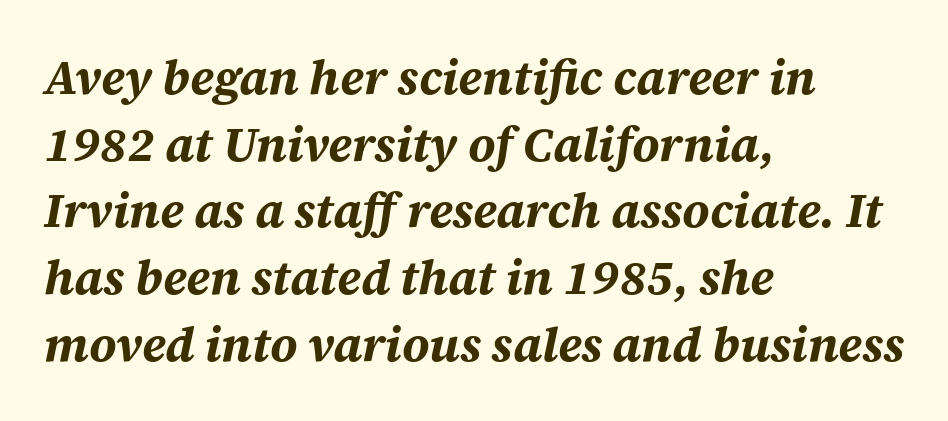
The image shows 48 px bold type, italic (leaning right); set left-aligned, normal line spacing (1.39x), normal letter spacing, not underlined; medium stroke contrast and a large x-height.
